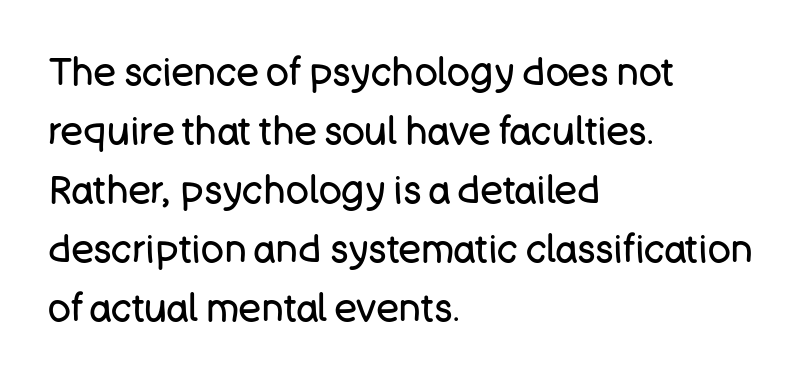
Q: Is the text bold? A: No.
Q: Is the text italic (slanted)? A: No, it is upright.
Q: Is the typeface a serif or a sans-serif typeface? A: Sans-serif.
Q: Is the text underlined? A: No.
Q: How is the paragraph aligned? A: Left-aligned.
Q: Is the spacing between letters normal or unusually wide? A: Normal.
Q: Is the spacing between lines tight, normal or loose? A: Normal.
Q: Width (condensed, normal, or wide)? A: Normal.
Q: Stroke contrast? A: Low.
Q: x-height? A: Large.
Q: Monospaced? A: No.
